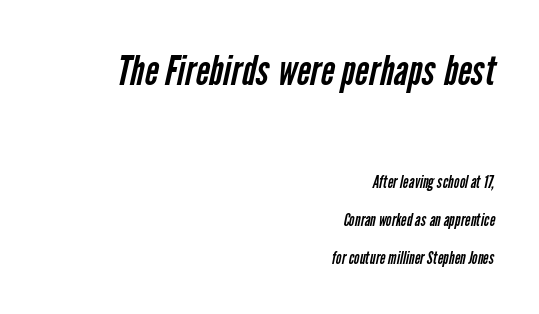
Top chunk: large. Bottom chunk: small. Each line ends at the same right margin while the left side varies. Type style note: lacks serifs. These lines keep a tight, regular rhythm from letter to letter.
